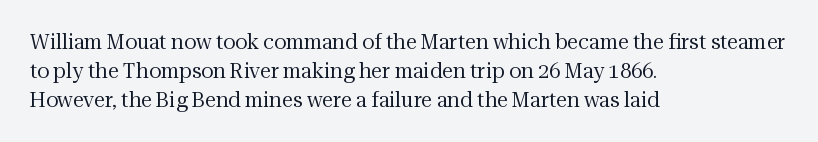
Beneath every word, the page is bare. Stems here are at most as thick as an everyday book face. When letters stand straight like this, we call the style roman or upright. This rendering leaves character spacing at its baseline value. The rendering uses a moderate line-height, typical for paragraphs.
